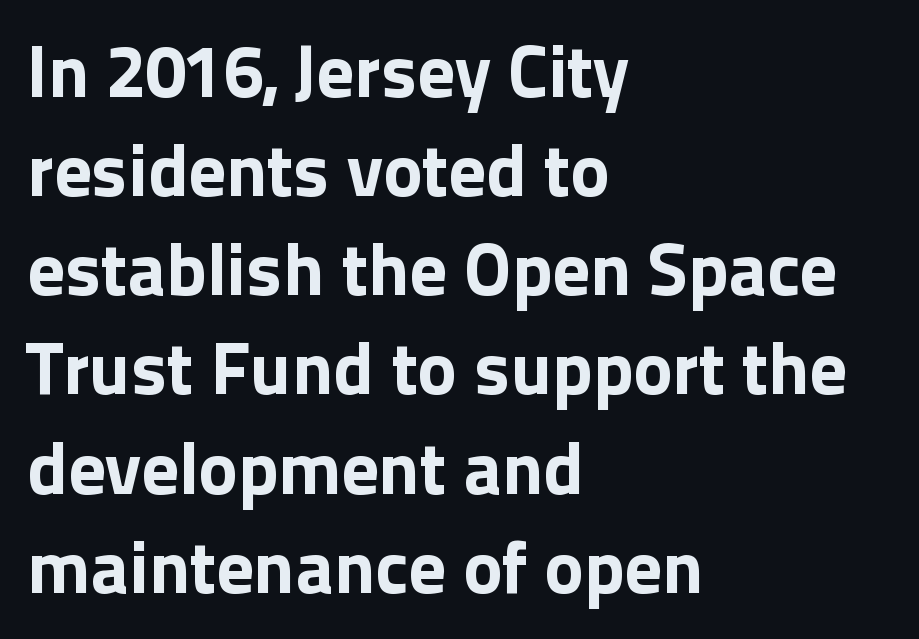
{"serif": "no", "italic": "no", "bold": "yes", "weight": "bold", "width": "normal", "x_height": "medium", "monospaced": "no", "underline": "no", "align": "left", "line_spacing": "normal", "line_spacing_ratio": 1.34, "letter_spacing": "normal", "letter_spacing_em": 0.0, "glyph_px": 74}
